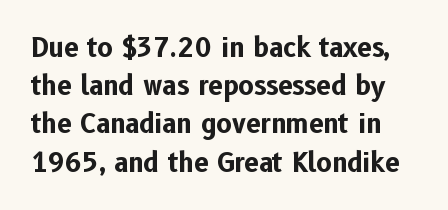
{"italic": "no", "bold": "yes", "underline": "no", "line_spacing": "normal", "line_spacing_ratio": 1.47, "letter_spacing": "normal", "letter_spacing_em": 0.0, "glyph_px": 26}
